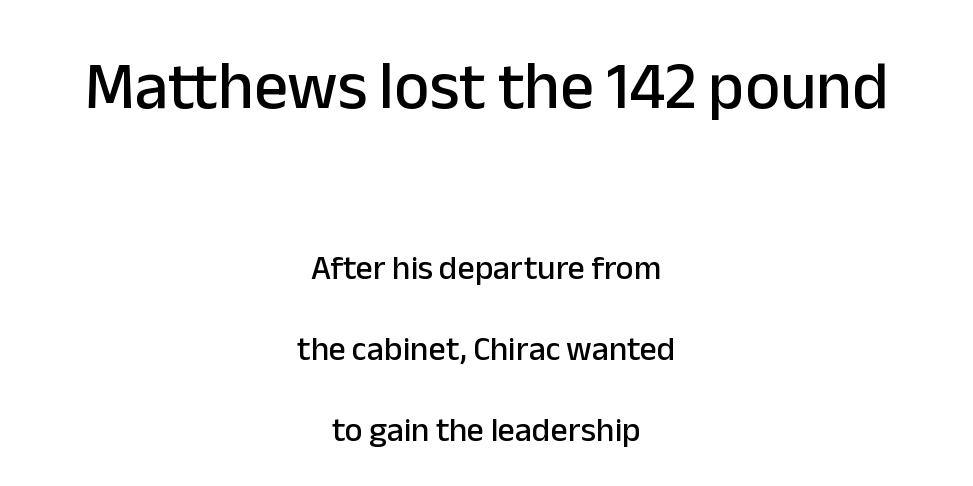
Q: Is the text italic (slanted)? A: No, it is upright.
Q: Is the typeface a serif or a sans-serif typeface? A: Sans-serif.
Q: Is the text underlined? A: No.
Q: How is the paragraph aligned? A: Centered.
Q: Is the spacing between letters normal or unusually wide? A: Normal.
Q: Is the spacing between lines tight, normal or loose? A: Loose.
Q: Which block of text is set in a larger size, the first (top) or the second (bottom)? A: The first (top) one.
Q: Width (condensed, normal, or wide)? A: Normal.
Q: Stroke contrast? A: Low.
Q: x-height? A: Medium.
Q: Monospaced? A: No.
